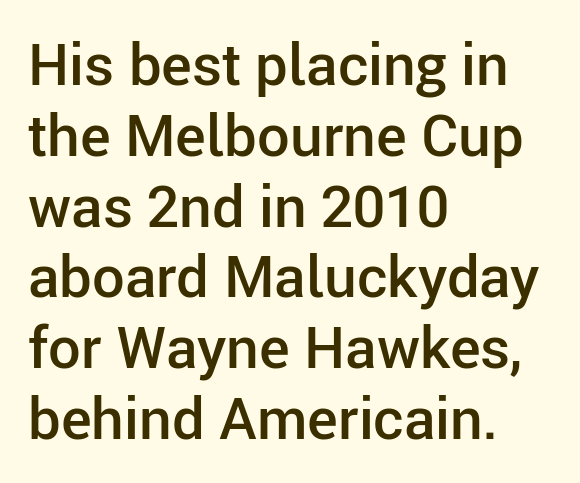
Horizontal alignment here is leftward, the default for most running prose. The specimen omits any rule beneath the text block's lines. Honestly, the letter spacing is just normal — you wouldn't notice it. Unlike a traditional serif, this face leaves its strokes unadorned.
